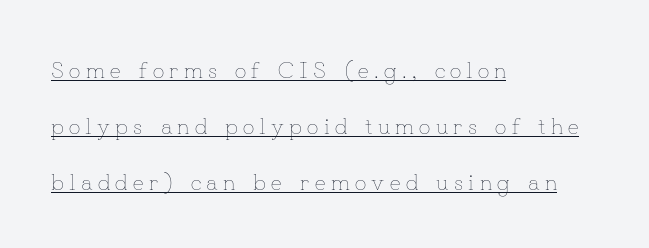
Q: Is the text bold? A: No.
Q: Is the text italic (slanted)? A: No, it is upright.
Q: Is the text underlined? A: Yes.
Q: How is the paragraph aligned? A: Left-aligned.
Q: Is the spacing between letters normal or unusually wide? A: Unusually wide.
Q: Is the spacing between lines tight, normal or loose? A: Loose.
